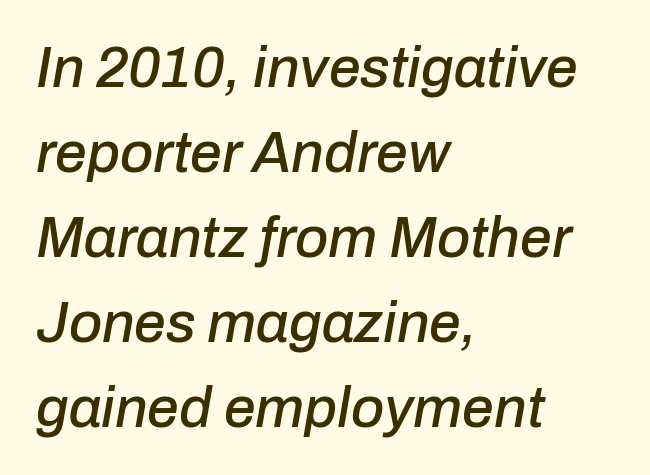
The image shows 57 px text type, italic (leaning right); set left-aligned, normal line spacing (1.49x), normal letter spacing, not underlined; low stroke contrast and a medium x-height.
